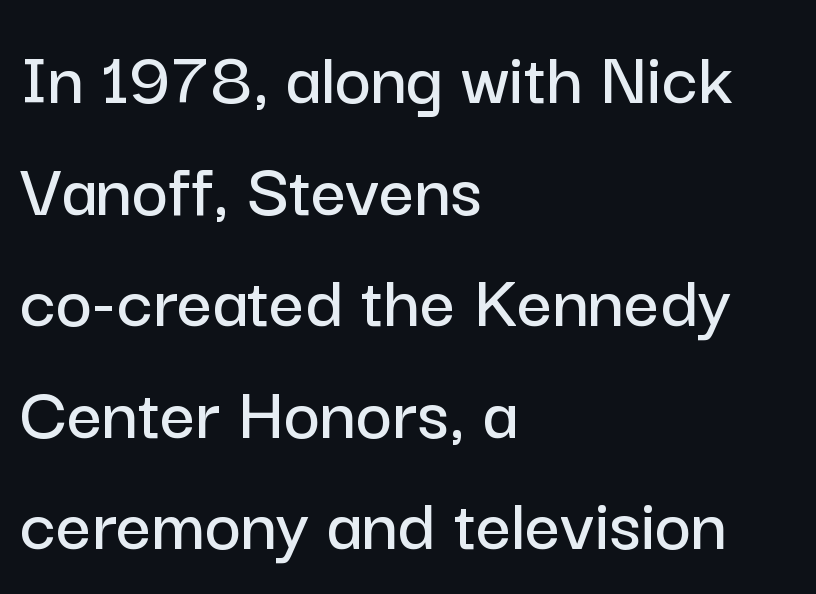
The image shows 78 px sans-serif type, upright; set left-aligned, normal line spacing (1.43x), normal letter spacing, not underlined; low stroke contrast and a medium x-height.
